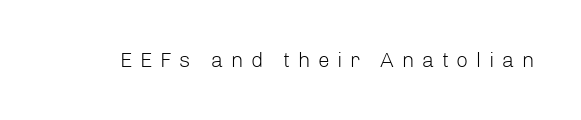
Q: Is the text bold? A: No.
Q: Is the text italic (slanted)? A: No, it is upright.
Q: Is the text underlined? A: No.
Q: Is the spacing between letters normal or unusually wide? A: Unusually wide.
